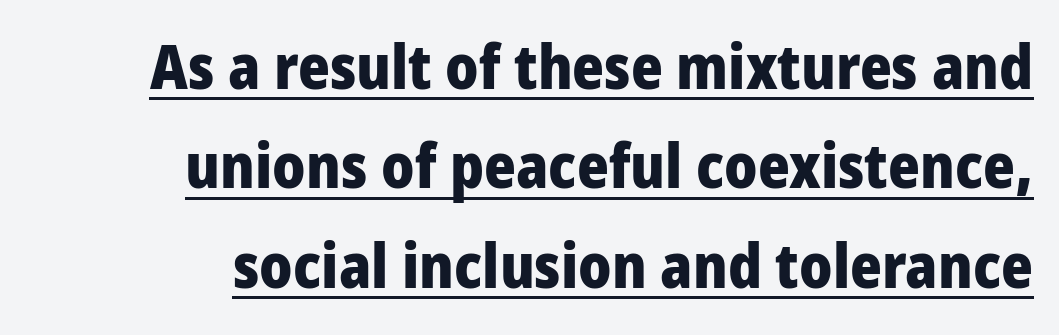
The image shows 61 px heavy, condensed sans-serif type, upright; set right-aligned, normal line spacing (1.63x), normal letter spacing, underlined; low stroke contrast and a large x-height.
